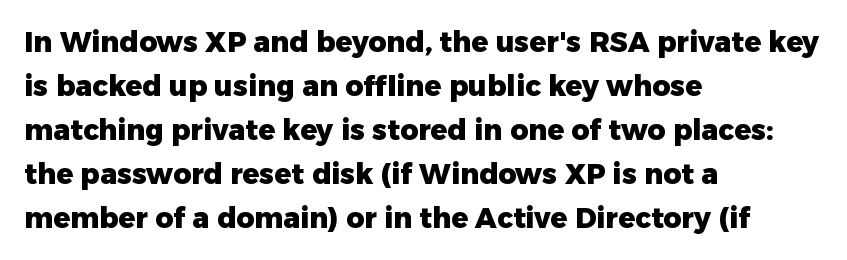
The lines are quadded left. Vertical strokes here are truly vertical. As a designer I'd log this as weight 700, bold. The rendering shows plain stroke endings on the letterforms — a sans-serif design.
